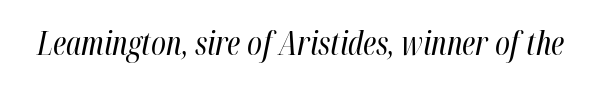
Q: Is the text bold? A: No.
Q: Is the text italic (slanted)? A: Yes, it leans right by about 12 degrees.
Q: Is the text underlined? A: No.
Q: Is the spacing between letters normal or unusually wide? A: Normal.
Q: Width (condensed, normal, or wide)? A: Condensed.
Q: Stroke contrast? A: High.
Q: x-height? A: Medium.
Q: Monospaced? A: No.
